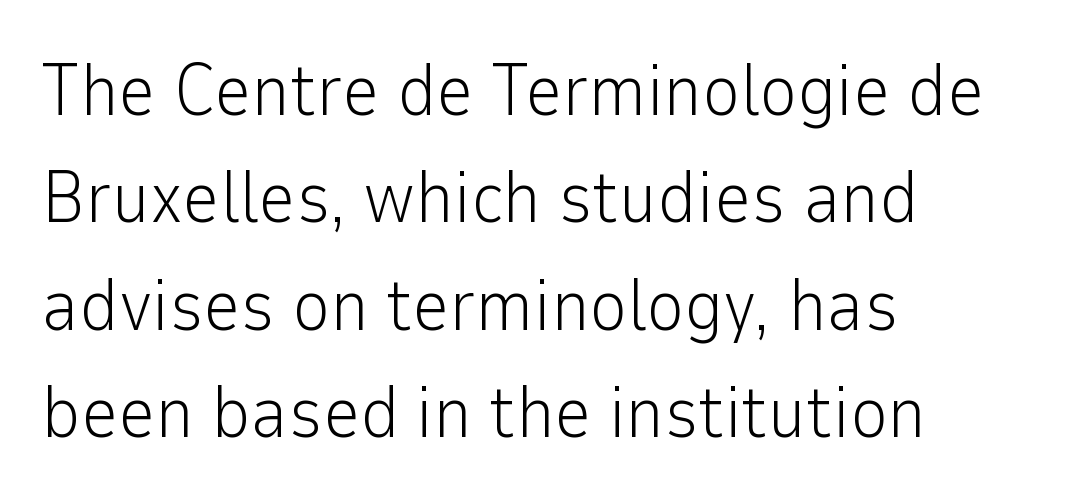
Nope, not italic — everything's standing straight. Do the characters align in a grid? No, the font is proportional. Inter-character spacing is left at the font's built-in metrics. The block of text has a typical density, with ordinary space between rows. The specimen omits any rule beneath the text block's lines.
